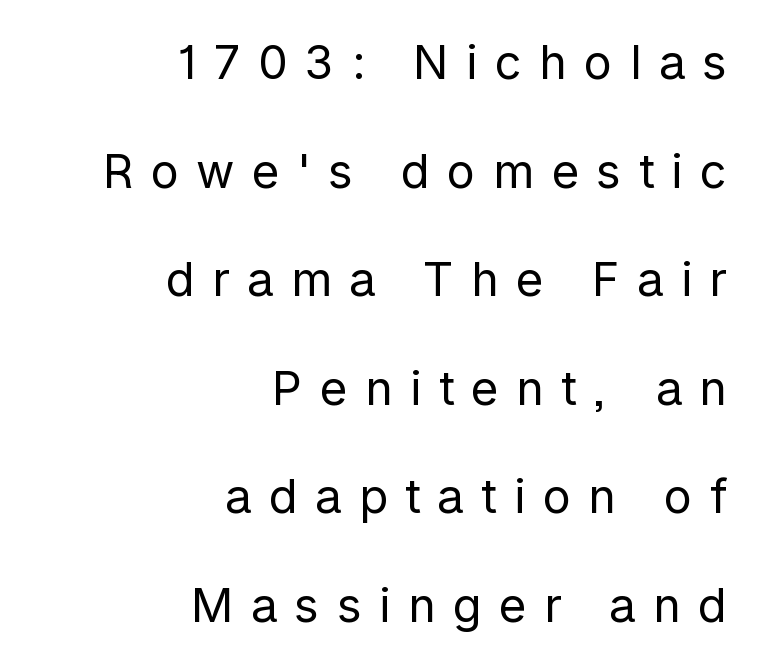
The image shows 47 px regular-weight sans-serif type, upright; set right-aligned, loose line spacing (2.31x), unusually wide letter spacing (+0.37 em), not underlined; low stroke contrast and a medium x-height.
